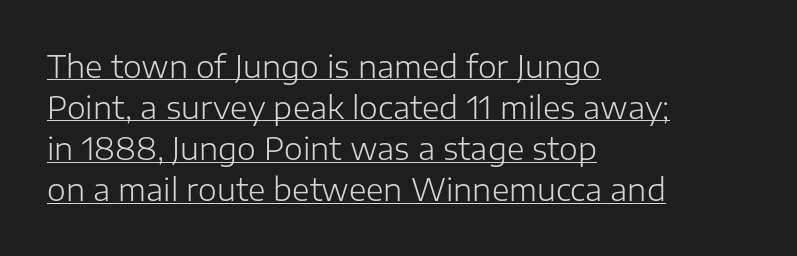
{"serif": "no", "italic": "no", "bold": "no", "weight": "light", "width": "normal", "stroke_contrast": "low", "x_height": "medium", "monospaced": "no", "underline": "yes", "align": "left", "line_spacing": "normal", "line_spacing_ratio": 1.37, "letter_spacing": "normal", "letter_spacing_em": 0.0, "glyph_px": 30}
